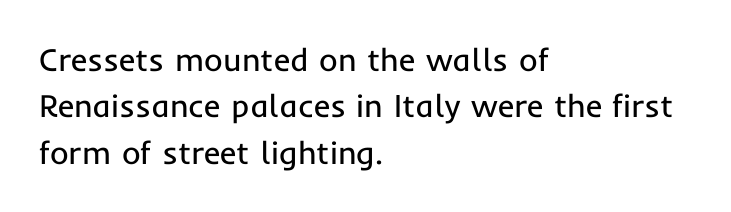
{"serif": "no", "italic": "no", "bold": "no", "weight": "regular", "width": "normal", "stroke_contrast": "low", "x_height": "medium", "monospaced": "no", "underline": "no", "align": "left", "line_spacing": "normal", "line_spacing_ratio": 1.45, "letter_spacing": "normal", "letter_spacing_em": 0.0, "glyph_px": 32}
